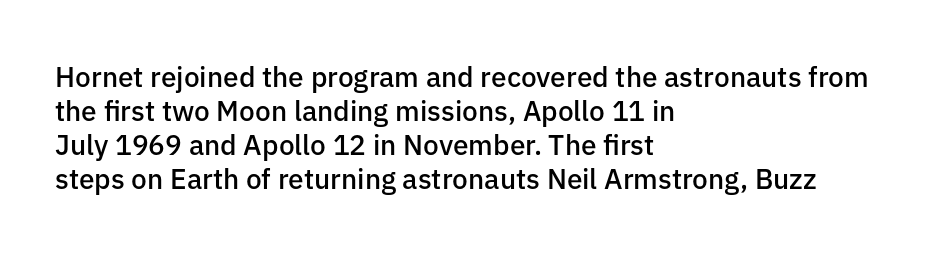
The image shows 28 px semibold sans-serif type, upright; set left-aligned, line spacing 1.22x, normal letter spacing, not underlined; low stroke contrast and a medium x-height.
